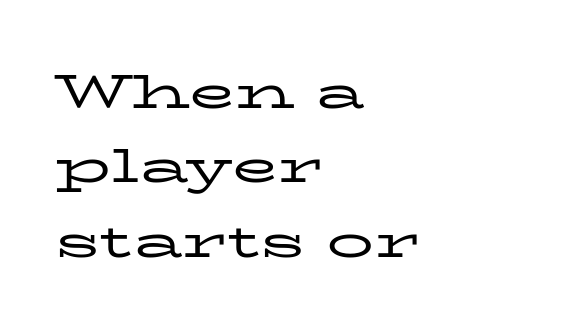
The letters advance in unequal steps, a hallmark of proportional type. Little horizontal feet cap the strokes, marking this as serif type. It's the straight-up-and-down kind of type. No heavy texture on the line: the type isn't bold. A normal amount of white space separates one row of letters from the next. The passage shown is not underscored anywhere.
